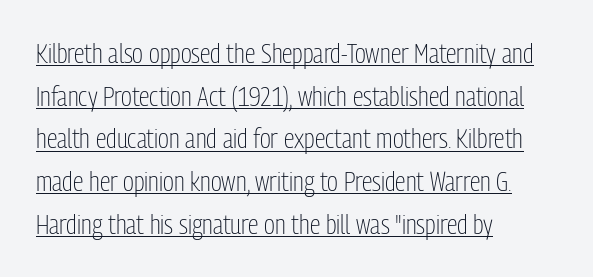
No italicization has been applied; the sample stays upright. The lines in this sample share a left origin and differ only in where they stop. This is not heavy type; no bold has been used. A rule runs beneath these lines of type.
